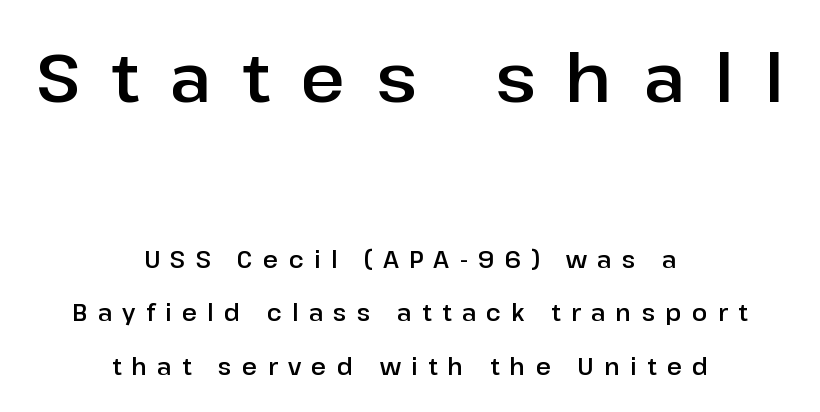
Q: Is the text italic (slanted)? A: No, it is upright.
Q: Is the typeface a serif or a sans-serif typeface? A: Sans-serif.
Q: Is the text underlined? A: No.
Q: How is the paragraph aligned? A: Centered.
Q: Is the spacing between letters normal or unusually wide? A: Unusually wide.
Q: Is the spacing between lines tight, normal or loose? A: Loose.
Q: Which block of text is set in a larger size, the first (top) or the second (bottom)? A: The first (top) one.
Q: Width (condensed, normal, or wide)? A: Normal.
Q: Stroke contrast? A: Low.
Q: x-height? A: Medium.
Q: Monospaced? A: No.
